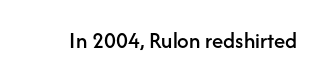
The image shows 23 px text type, upright; set normal letter spacing, not underlined.
